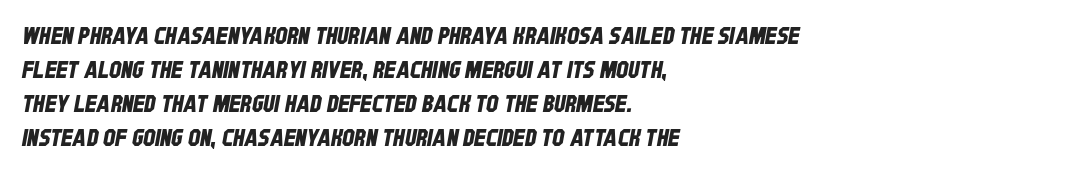
Successive baselines arrive at the customary interval. Caption: multi-line text, flush left, ragged right. Honestly, there is no underline to notice here at all. Letter spacing: default.
